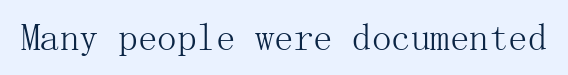
Q: Is the text bold? A: No.
Q: Is the text italic (slanted)? A: No, it is upright.
Q: Is the typeface a serif or a sans-serif typeface? A: Serif.
Q: Is the text underlined? A: No.
Q: Is the spacing between letters normal or unusually wide? A: Normal.
Q: Width (condensed, normal, or wide)? A: Normal.
Q: Stroke contrast? A: Medium.
Q: x-height? A: Medium.
